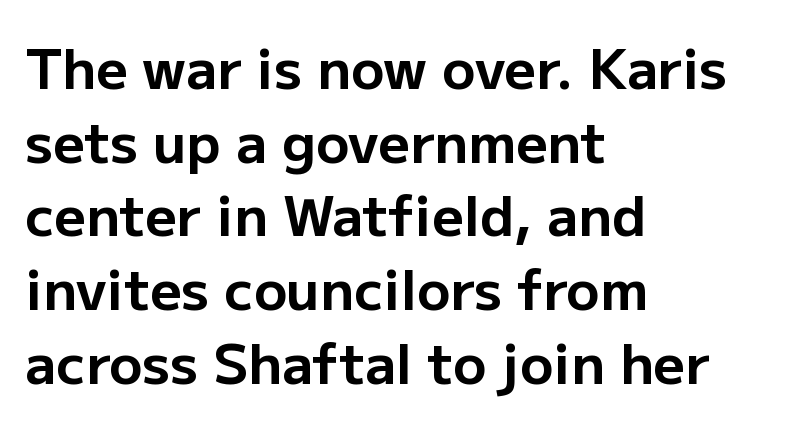
The image shows 55 px bold sans-serif type, upright; set left-aligned, normal line spacing (1.34x), normal letter spacing, not underlined; low stroke contrast and a medium x-height.
